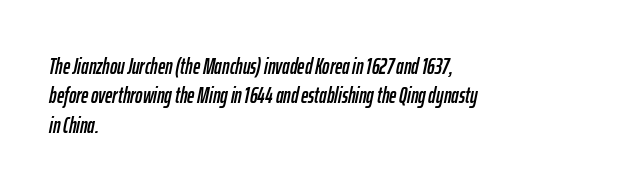
Q: Is the text italic (slanted)? A: Yes, it leans right by about 12 degrees.
Q: Is the text underlined? A: No.
Q: How is the paragraph aligned? A: Left-aligned.
Q: Is the spacing between letters normal or unusually wide? A: Normal.
Q: Is the spacing between lines tight, normal or loose? A: Normal.
